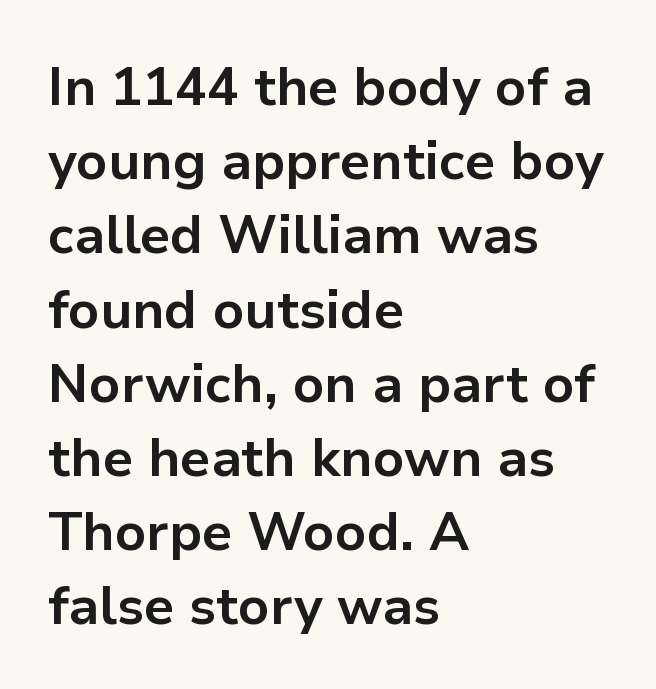
The image shows 53 px bold sans-serif type, upright; set left-aligned, normal line spacing (1.4x), normal letter spacing, not underlined; low stroke contrast and a medium x-height.
